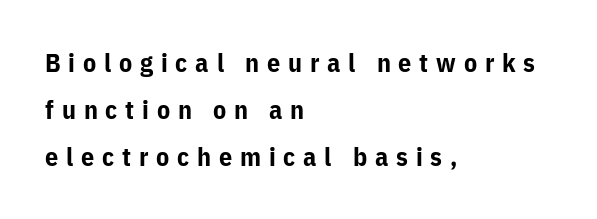
{"italic": "no", "bold": "yes", "underline": "no", "align": "left", "line_spacing_ratio": 1.8, "letter_spacing": "wide", "letter_spacing_em": 0.3, "glyph_px": 26}
